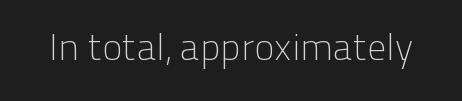
Heft: none added — not bold. Spacing between characters is what you'd get straight out of the box. In terms of letterform style, serifs are entirely absent. Bare-footed words on every line. The rendering uses natural spacing where letterforms have individual widths.
